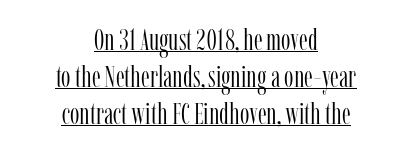
Think standard paragraph weight, or any step lighter than that. The paragraph has two soft edges and a firm central axis. Note the varied advance widths — an 'i' is clearly narrower than an 'm'. The face used here is seriffed, in the tradition of book romans. Inter-character spacing is left at the font's built-in metrics.
